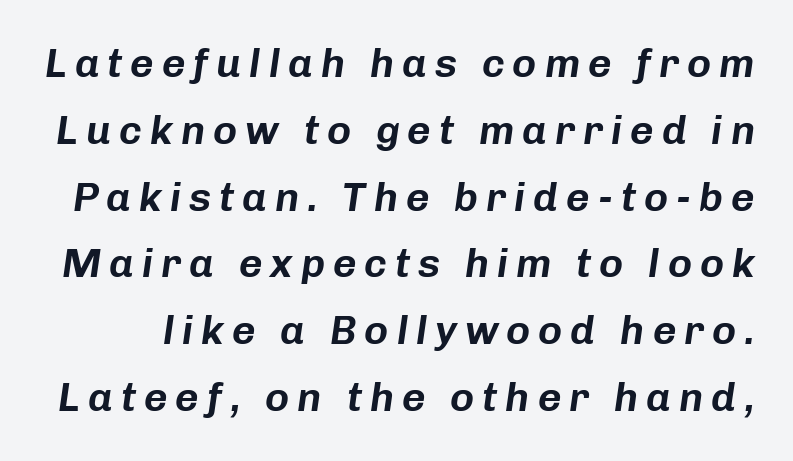
{"italic": "yes", "lean": "right", "slant_degrees": 8, "width": "normal", "stroke_contrast": "low", "x_height": "medium", "monospaced": "no", "underline": "no", "line_spacing": "normal", "line_spacing_ratio": 1.63, "glyph_px": 41}
